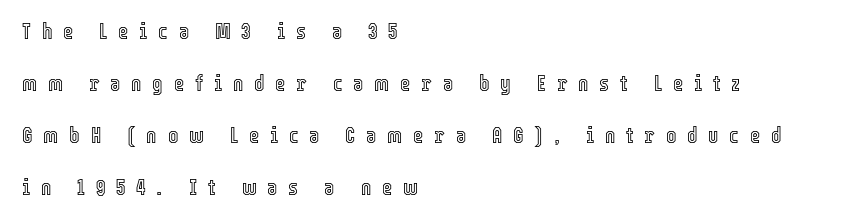
A typesetter would call this leading open, well beyond the default. Does the lettering tilt? It doesn't — this is upright. This sample uses expanded letter spacing, leaving extra air between glyphs. These lines are set flush left with a ragged right edge. Underline: absent.
